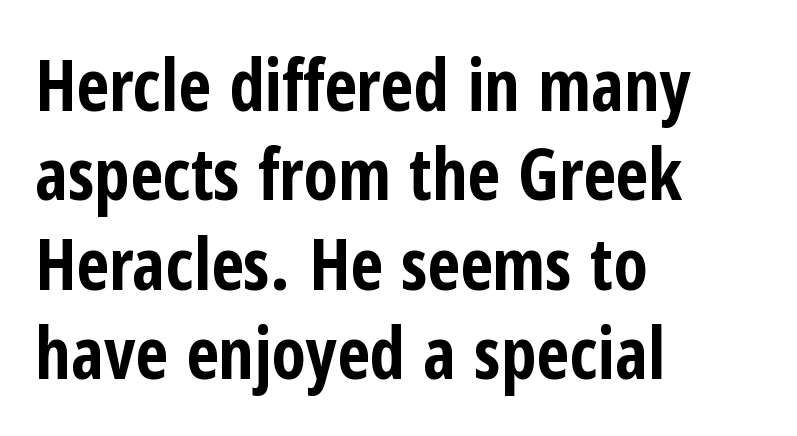
This is roman type, the default non-slanted kind. The area under the type is left untouched. A normal amount of white space separates one row of letters from the next. How are the letters spaced? Ordinarily, with no added tracking. Teacher's note: observe the even left margin — that is flush-left alignment. Strong, thick strokes mark this as bold type.
